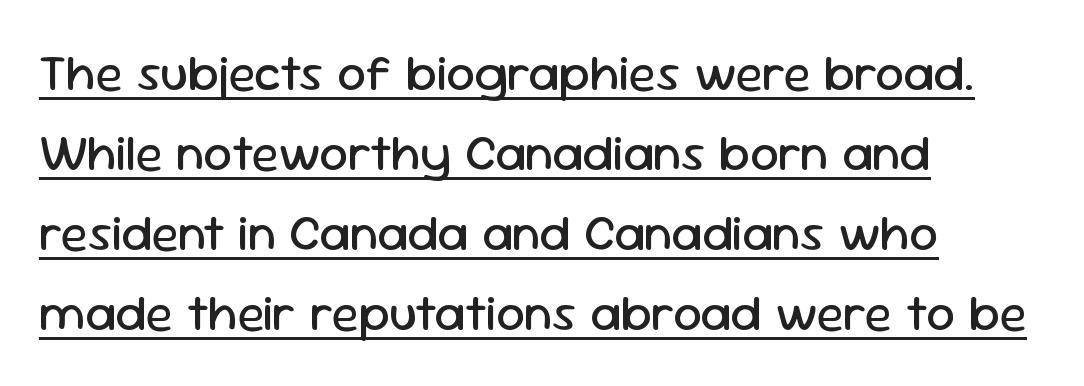
Here the designer chose a conventional face with non-uniform glyph widths. Does the type have serifs? No, each stem ends abruptly. Does the leading feel generous? No, just average. Students, note that the glyphs here touch the page at normal intervals. The cut favours lightness, reaching ordinary text weight at its darkest. Horizontally, the lines are justified to the leading edge only.
